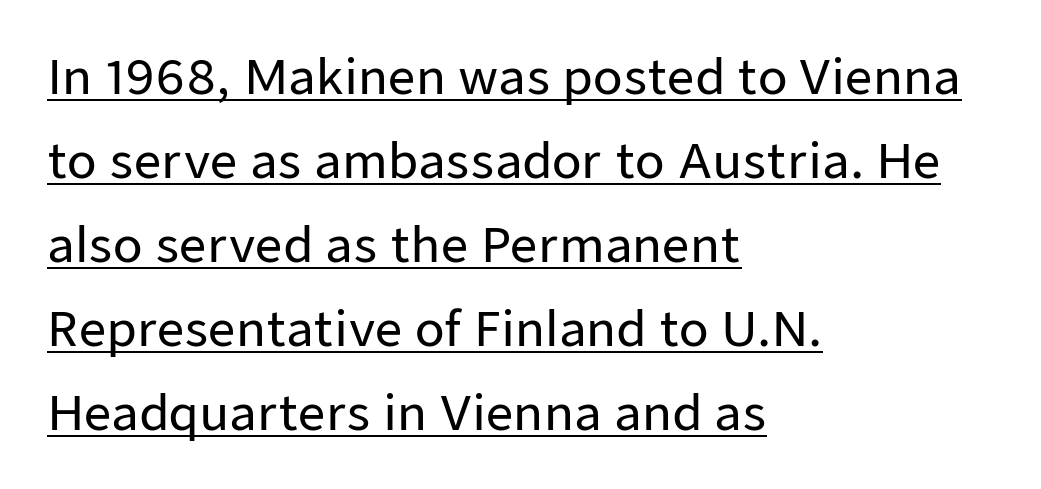
Designer's note — italics off, roman on. The passage shown is typed in a proportional face where columns would drift. Quick note: underline on. Each word holds together tightly as a unit, with standard inter-letter gaps. Leftover space on each line is placed entirely after the last word.
